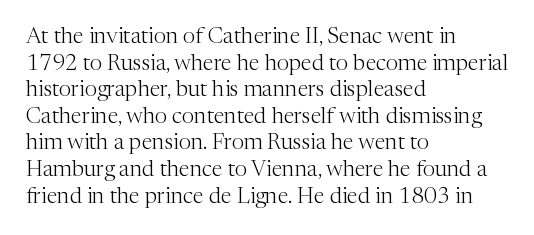
The face used here is rendered with its standard letterfit. The rag falls on the right side of this text block. The typeface has the unassuming heft of standard copy or less. Italic: no, the glyphs are upright roman.
